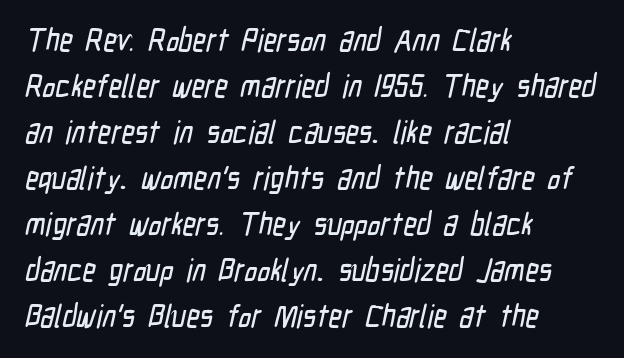
Tracking value appears to be zero — textbook default spacing. The block of text has a typical density, with ordinary space between rows. A typesetter would call this proportional, since set widths differ per character. Observe the absence of serifs on each vertical stroke in this sample.
